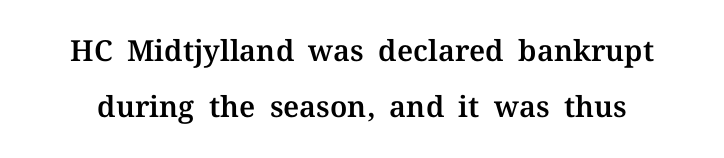
Rule under the text: the space is simply empty. Do the letters lean? They stand straight. This sample trades compactness for vertical openness between lines. The face used here is proportionally spaced, like ordinary book or web type. Spacing between characters is what you'd get straight out of the box.
